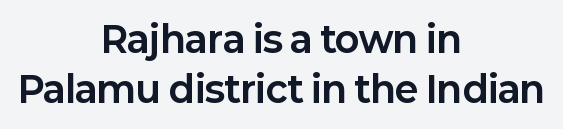
The strokes are fattened all the way to bold. Caption: standard tracking, unaltered. Leading: standard. Every row of glyphs is offset so its center matches the block's center. Bare-footed words on every line.
